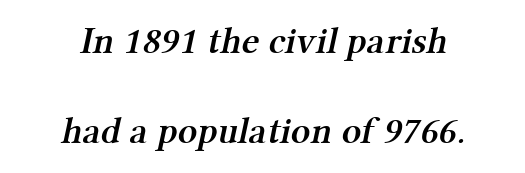
Yep, those are serifs on the letters. A typesetter would call this proportional, since set widths differ per character. A centered setting, common on invitations and titles, is used for this passage. The letters are semibold — heavier than regular but short of a full bold. Students, note that the glyphs here touch the page at normal intervals.
